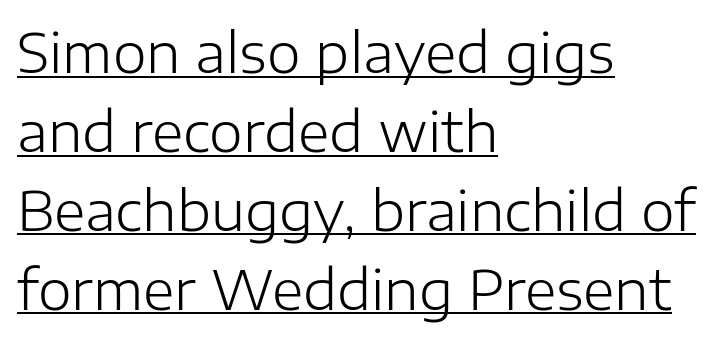
The face used here is a sans, in the tradition of grotesques and geometrics. The rows are spaced the way most documents space them. Quick note: underline on. The letters advance in unequal steps, a hallmark of proportional type. The letters sit at their default tracking, neither squeezed nor spread.
